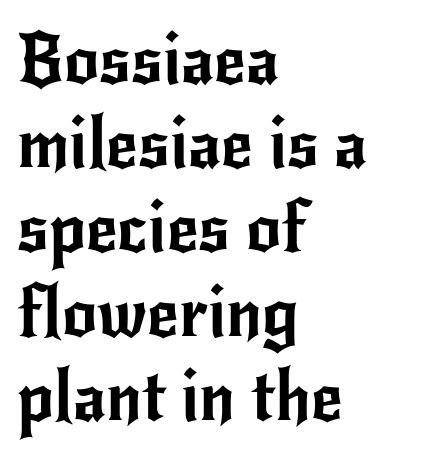
You could not count columns in this text — the font is proportionally spaced. The area under the type is left untouched. Reading down the block, your eye returns to a fixed left position each line. A sans-serif font was chosen for this passage.
